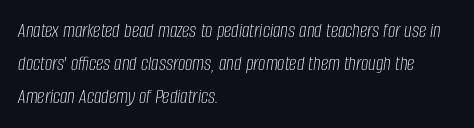
The letters sit at their default tracking, neither squeezed nor spread. Is the block centered? No — it sits flush against the left margin. The string is rendered with underlining switched off. Weight: regular or lighter. Italic? Definitely — the glyphs are oblique.
